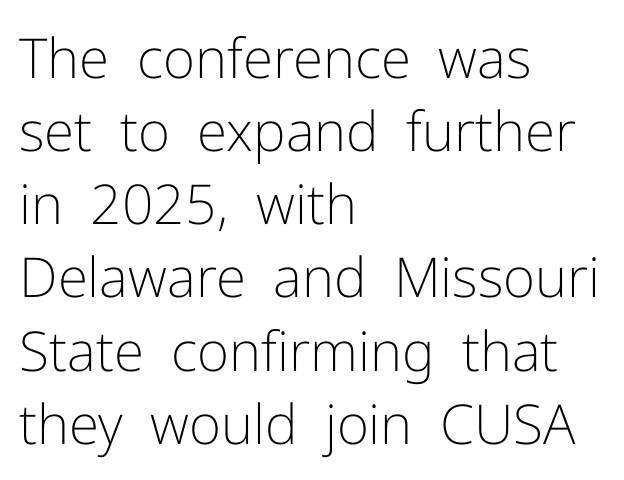
Q: Is the text bold? A: No.
Q: Is the text italic (slanted)? A: No, it is upright.
Q: Is the typeface a serif or a sans-serif typeface? A: Sans-serif.
Q: Is the text underlined? A: No.
Q: How is the paragraph aligned? A: Left-aligned.
Q: Is the spacing between letters normal or unusually wide? A: Normal.
Q: Is the spacing between lines tight, normal or loose? A: Normal.
Q: Width (condensed, normal, or wide)? A: Normal.
Q: Stroke contrast? A: Low.
Q: x-height? A: Medium.
Q: Monospaced? A: No.
